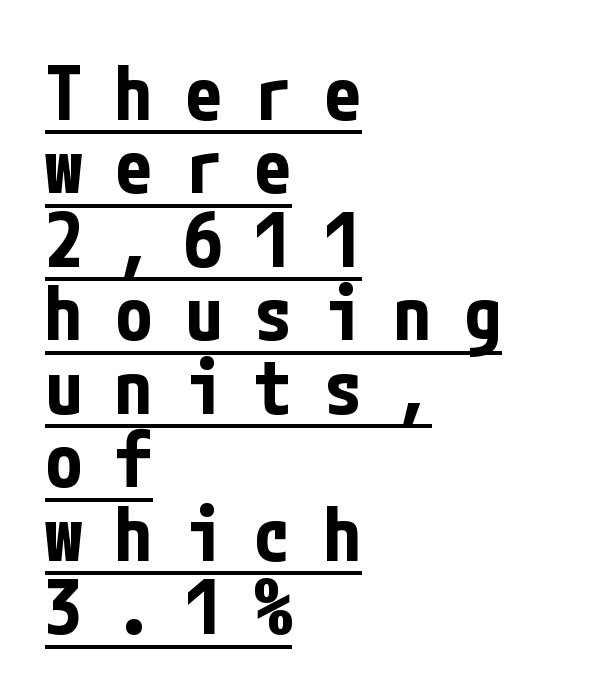
The face used here is rendered with a markedly widened letterfit. Reading down the column, the eye jumps only a short way to each next line. The glyphs are accompanied by a horizontal stroke just below them. The typography opts for an upright posture over an oblique one. In terms of letterform style, serifs are entirely absent.
